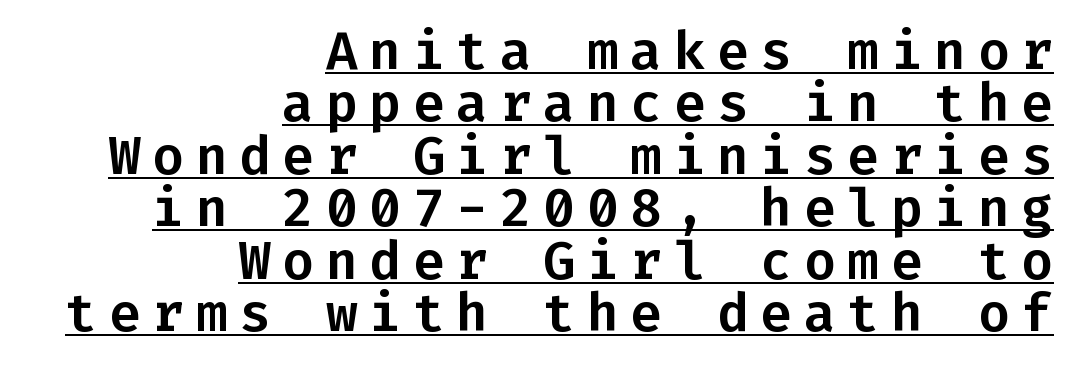
The image shows 53 px sans-serif type, upright, monospaced; set right-aligned, tight line spacing (0.99x), unusually wide letter spacing (+0.22 em), underlined; low stroke contrast and a medium x-height.
